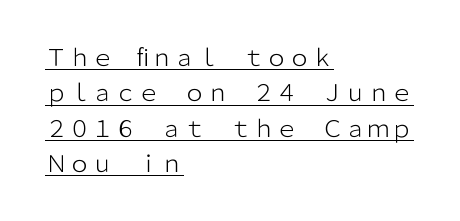
Line beginnings align vertically; line endings do not. What's the leading like? Ordinary, nothing unusual. No letter is thick-stroked: the sample isn't bold. Quick note: not italic, upright. You can see a thin bar hugging the bottom of the glyphs. Compared with typical body copy, the letter spacing here is the same.
